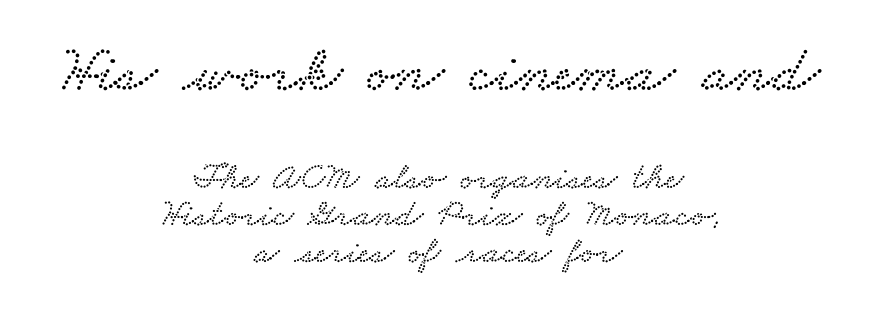
The horizontal fit of the characters is conventional and even. Is this a fixed-width face? No — the glyphs have proportional, varying widths. The composition opens big and finishes small. Both edges are ragged and mirror each other, which tells us the setting is centered.
